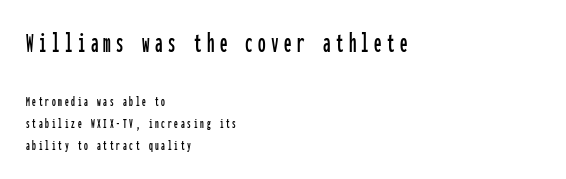
The image shows 30 px condensed sans-serif type, upright, monospaced; set left-aligned, normal line spacing (1.45x), not underlined; the first (top) block is 2.0x larger; low stroke contrast and a medium x-height.
